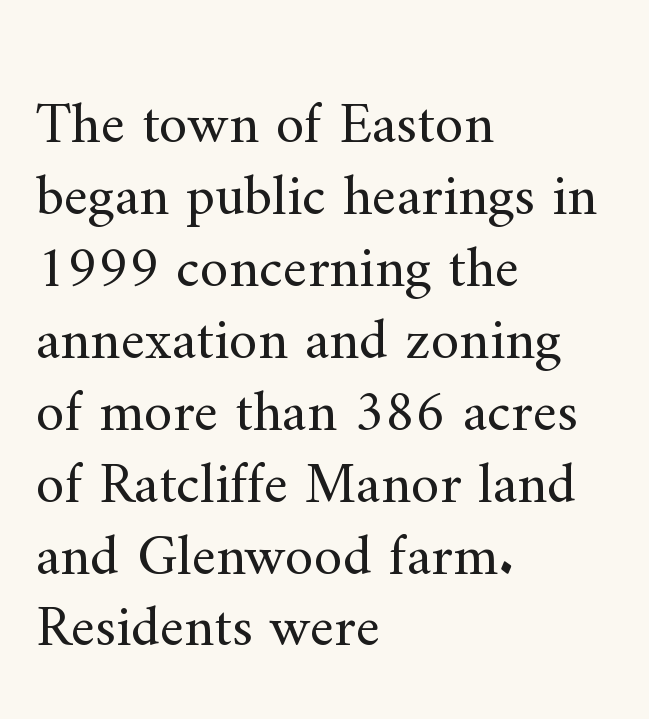
{"serif": "yes", "italic": "no", "bold": "no", "weight": "regular", "width": "normal", "stroke_contrast": "medium", "x_height": "small", "monospaced": "no", "underline": "no", "align": "left", "line_spacing_ratio": 1.24, "letter_spacing": "normal", "letter_spacing_em": 0.0, "glyph_px": 58}
